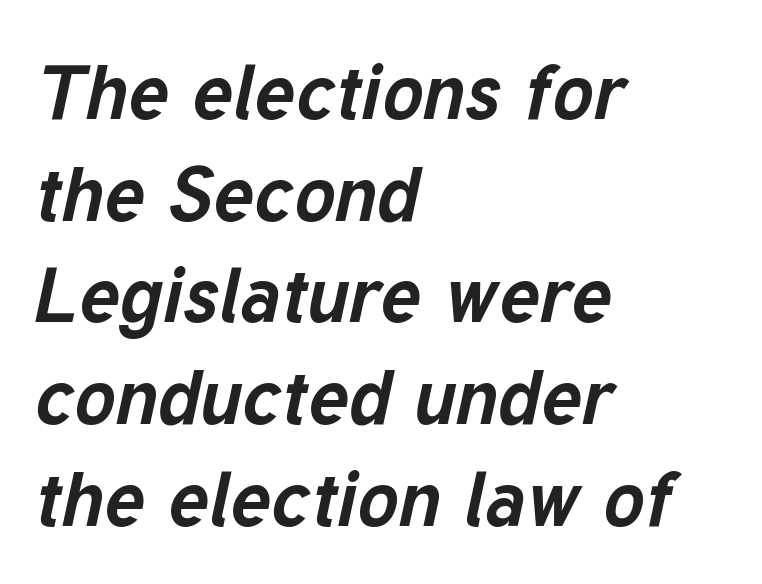
The image shows 77 px bold type, italic (leaning right); set left-aligned, normal line spacing (1.32x), normal letter spacing, not underlined; low stroke contrast and a medium x-height.
